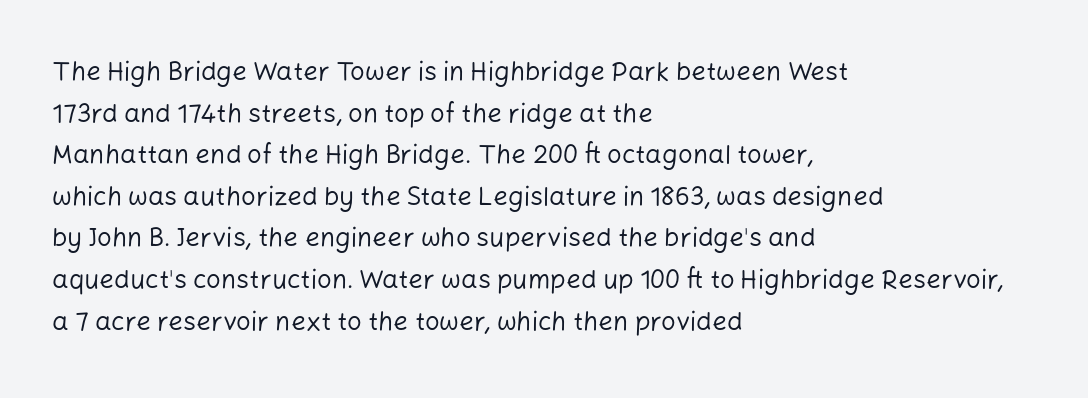
Q: Is the text bold? A: No.
Q: Is the text italic (slanted)? A: No, it is upright.
Q: Is the text underlined? A: No.
Q: How is the paragraph aligned? A: Left-aligned.
Q: Is the spacing between letters normal or unusually wide? A: Normal.
Q: Is the spacing between lines tight, normal or loose? A: Normal.
